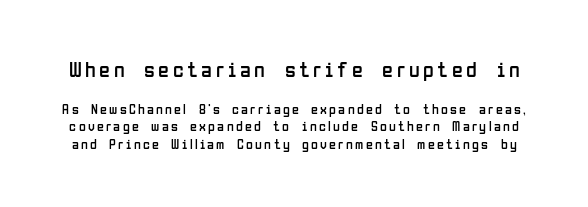
{"italic": "no", "bold": "no", "underline": "no", "line_spacing_ratio": 1.24, "larger_block": "first", "size_ratio": 1.57, "glyph_px": 22}
